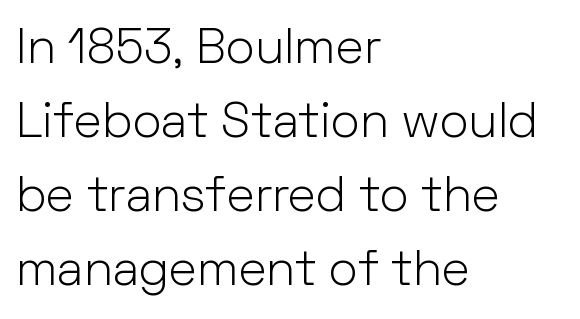
The specimen omits any rule beneath the text block's lines. Stems here are at most as thick as an everyday book face. Which margin do the lines hug? The left one — the right edge is uneven. This sample uses plain, unmodified letter spacing. Rendered with straight, roman letterforms.
